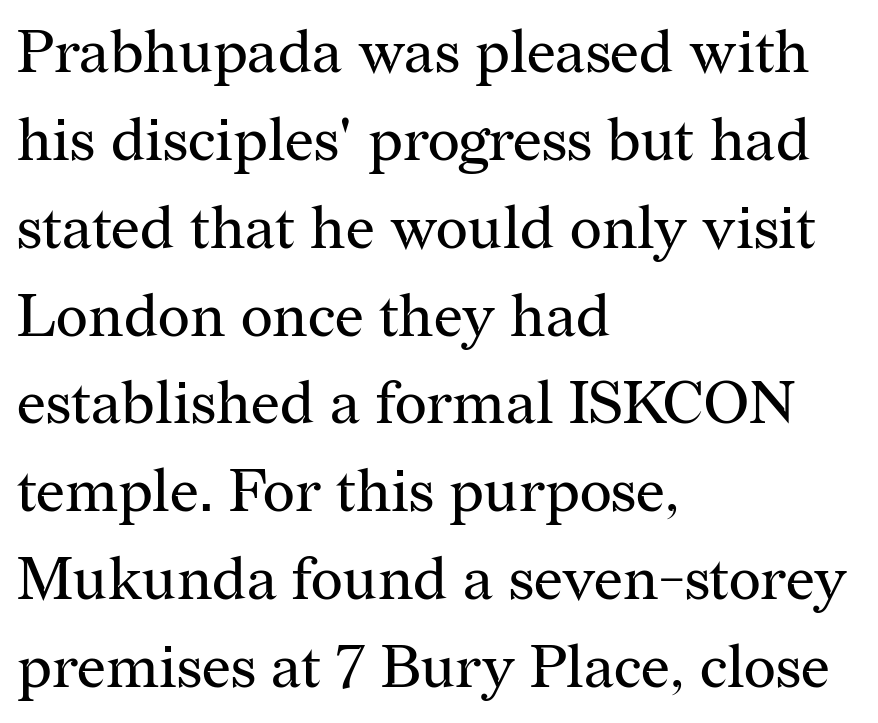
The strokes carry an ordinary text weight at most. The font's upright variant was chosen for this text. Observe the serifs anchoring each vertical stroke in this sample. Students, observe: this is what conventionally led text looks like. Any mark beneath the type? The region is blank.
